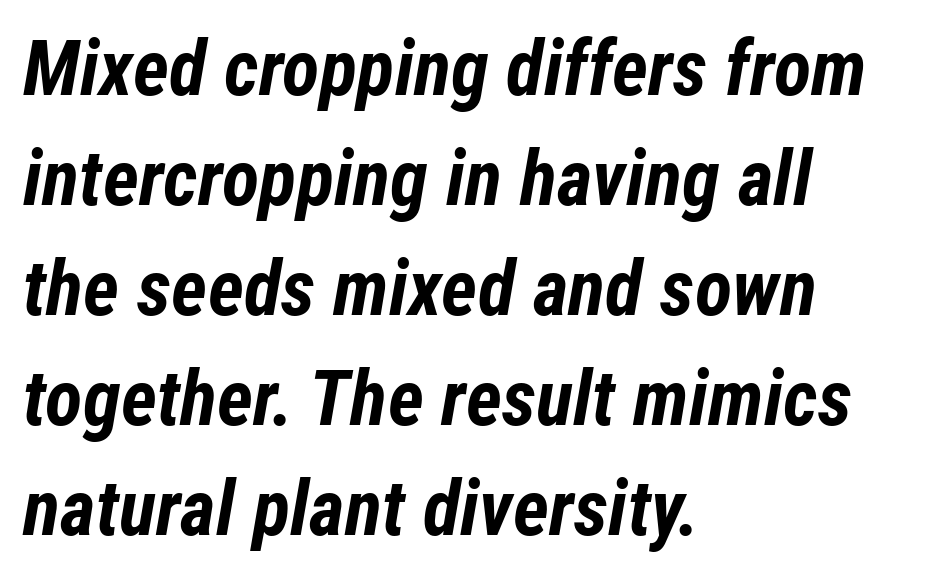
Successive baselines arrive at the customary interval. Glance below the letters and you will spot only blank space. How heavy is the stroke? Heavy — this is a bold. This sample uses an oblique cut, with every glyph tilted off the vertical. Here the glyphs are tracked normally, forming tight word shapes.
